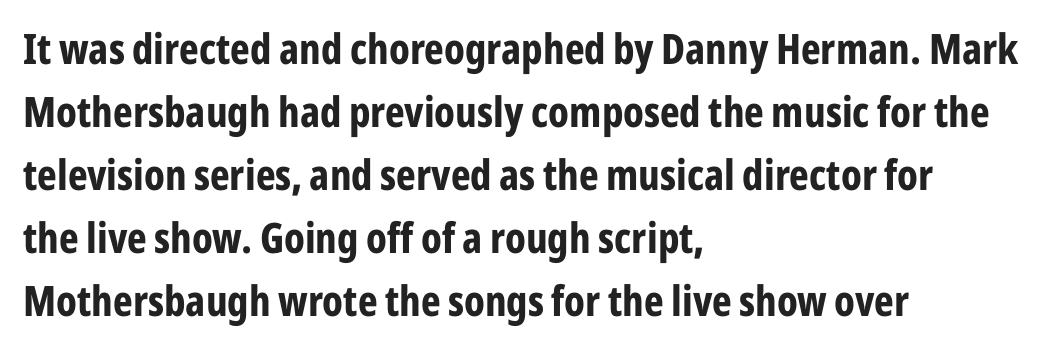
The image shows 42 px bold, condensed sans-serif type, upright; set left-aligned, normal line spacing (1.5x), normal letter spacing, not underlined; low stroke contrast and a medium x-height.
